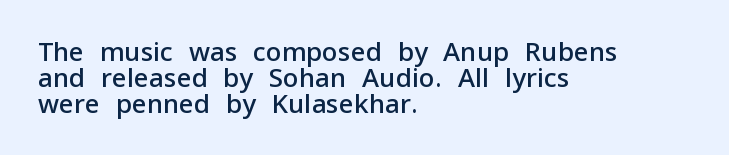
The image shows 26 px text type, upright; set left-aligned, tight line spacing (1.0x), normal letter spacing, not underlined.
